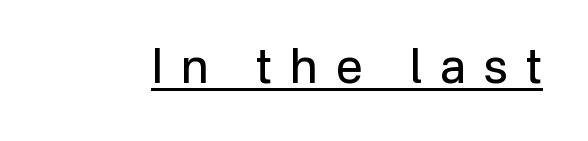
The image shows 48 px regular-weight sans-serif type, upright; set unusually wide letter spacing (+0.38 em), underlined; low stroke contrast and a medium x-height.
